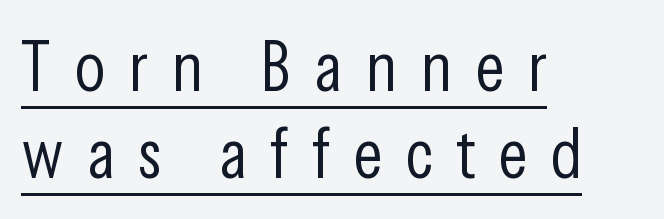
Q: Is the text bold? A: No.
Q: Is the text italic (slanted)? A: No, it is upright.
Q: Is the typeface a serif or a sans-serif typeface? A: Sans-serif.
Q: Is the text underlined? A: Yes.
Q: How is the paragraph aligned? A: Left-aligned.
Q: Is the spacing between letters normal or unusually wide? A: Unusually wide.
Q: Width (condensed, normal, or wide)? A: Condensed.
Q: Stroke contrast? A: Low.
Q: x-height? A: Medium.
Q: Monospaced? A: No.
